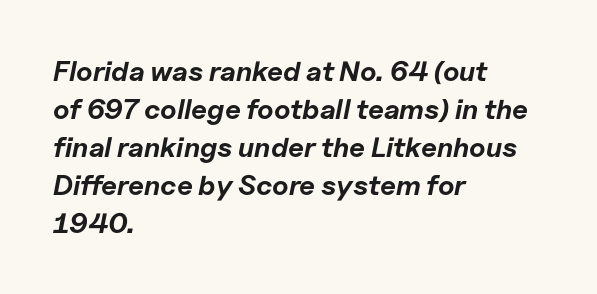
The image shows 28 px bold type, italic (leaning right); set left-aligned, normal line spacing (1.36x), normal letter spacing, not underlined; low stroke contrast and a medium x-height.
